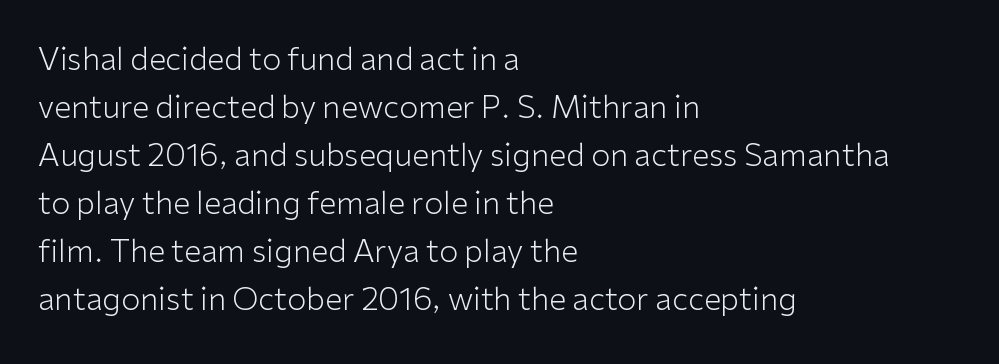
Posture: straight, roman, zero tilt. Is this a heavy cut? Hardly; it is regular or lighter. The passage shown is not underscored anywhere. The rows are spaced the way most documents space them. Spacing verdict: proportional, widths tailored to each character. How are the letters spaced? Ordinarily, with no added tracking.
